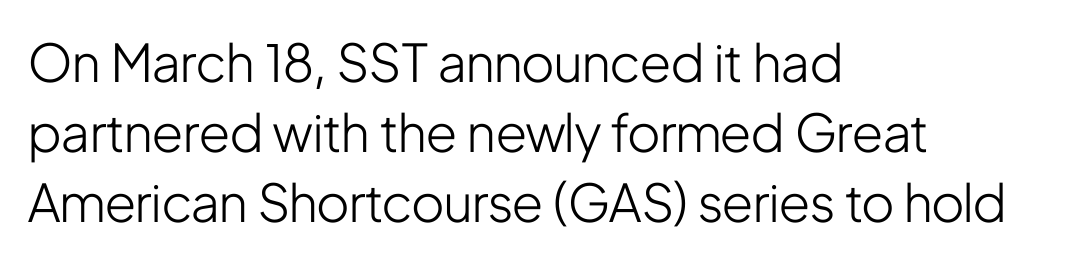
Successive baselines arrive at the customary interval. Designer's note — italics off, roman on. Note the varied advance widths — an 'i' is clearly narrower than an 'm'. Notice how the passage keeps a crisp vertical edge on the left only. Beneath every word, the page is bare. Inter-character spacing is left at the font's built-in metrics.
